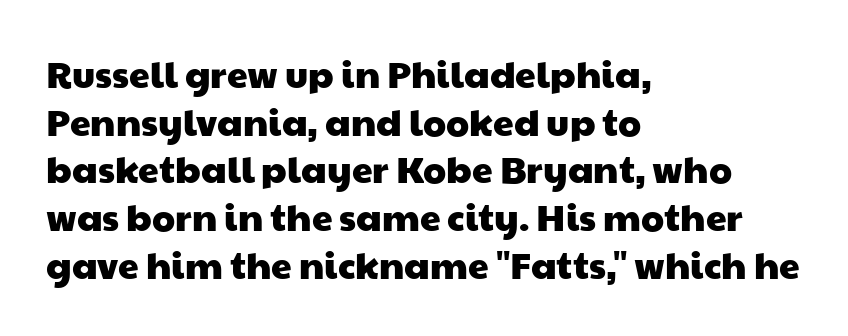
Does the leading feel generous? No, just average. Varying glyph widths throughout — classic text-font behaviour. The gaps between neighbouring characters are ordinary and unremarkable. Caption: multi-line text, flush left, ragged right. No feet cap the strokes, marking this as sans-serif type.
